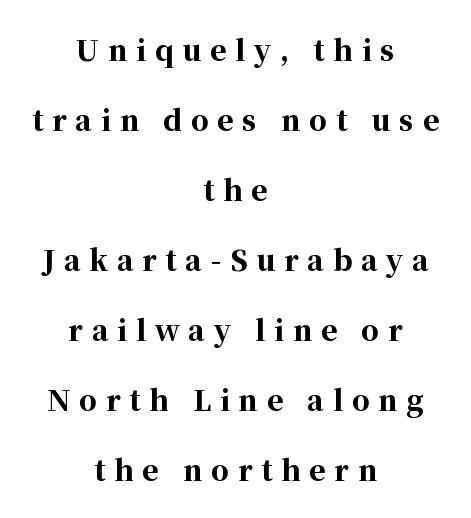
The image shows 28 px bold serif type, upright; set centered, loose line spacing (2.5x), unusually wide letter spacing (+0.31 em), not underlined; high stroke contrast and a medium x-height.
